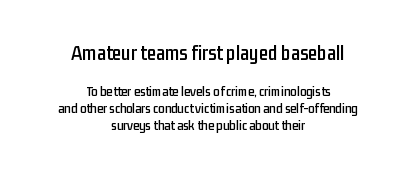
{"italic": "no", "underline": "no", "align": "center", "line_spacing_ratio": 1.2, "letter_spacing": "normal", "letter_spacing_em": 0.0, "larger_block": "first", "size_ratio": 1.5, "glyph_px": 21}
